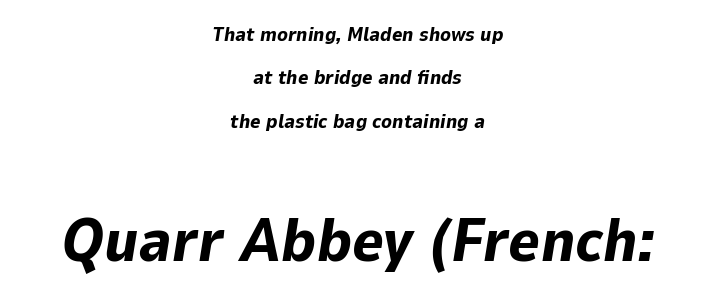
Q: Is the text bold? A: Yes.
Q: Is the text italic (slanted)? A: Yes, it leans right by about 9 degrees.
Q: Is the text underlined? A: No.
Q: How is the paragraph aligned? A: Centered.
Q: Is the spacing between letters normal or unusually wide? A: Normal.
Q: Is the spacing between lines tight, normal or loose? A: Loose.
Q: Which block of text is set in a larger size, the first (top) or the second (bottom)? A: The second (bottom) one.
Q: Width (condensed, normal, or wide)? A: Normal.
Q: Stroke contrast? A: Low.
Q: x-height? A: Medium.
Q: Monospaced? A: No.
